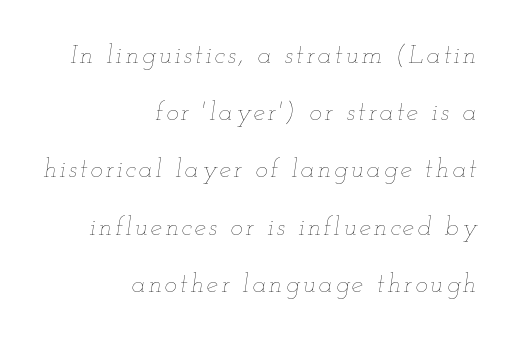
Letters have the restrained weight of plain body copy at most. Lines of text with bare space underneath. Is there much room between lines? Yes — plenty of vertical air separates them. A flush-right, rag-left setting is used for this passage. Designer's note — italics engaged.
